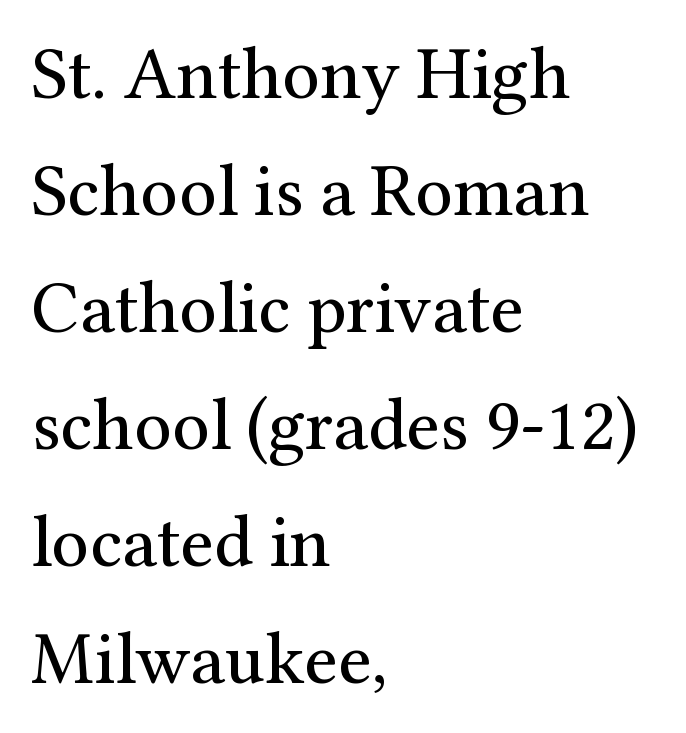
{"serif": "yes", "italic": "no", "bold": "no", "weight": "regular", "width": "normal", "stroke_contrast": "medium", "x_height": "medium", "monospaced": "no", "underline": "no", "align": "left", "line_spacing": "normal", "line_spacing_ratio": 1.58, "letter_spacing": "normal", "letter_spacing_em": 0.0, "glyph_px": 74}
